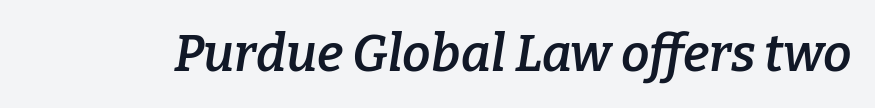
{"serif": "yes", "italic": "yes", "lean": "right", "slant_degrees": 9, "bold": "semi", "weight": "semibold", "width": "normal", "stroke_contrast": "low", "x_height": "medium", "monospaced": "no", "underline": "no", "letter_spacing": "normal", "letter_spacing_em": 0.0, "glyph_px": 51}
